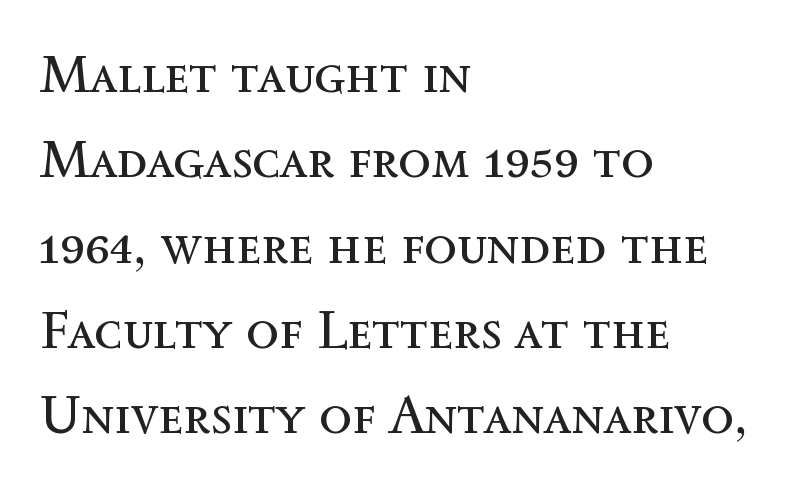
The image shows 54 px regular-weight type, upright; set left-aligned, normal line spacing (1.58x), normal letter spacing, not underlined; a medium x-height.
